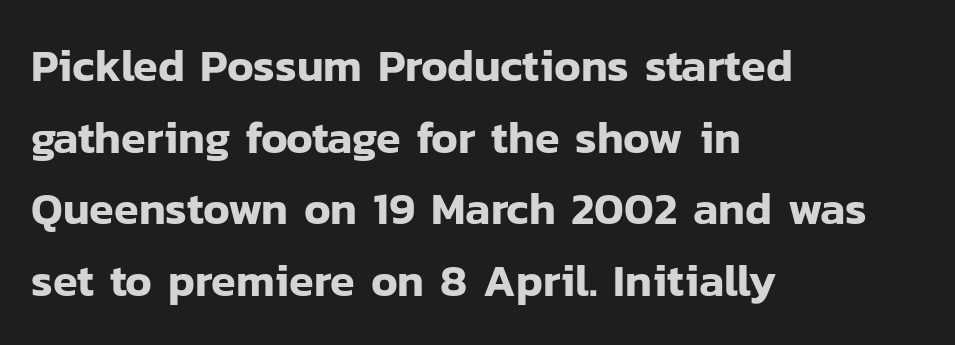
Q: Is the text italic (slanted)? A: No, it is upright.
Q: Is the typeface a serif or a sans-serif typeface? A: Sans-serif.
Q: Is the text underlined? A: No.
Q: How is the paragraph aligned? A: Left-aligned.
Q: Is the spacing between letters normal or unusually wide? A: Normal.
Q: Is the spacing between lines tight, normal or loose? A: Normal.
Q: Width (condensed, normal, or wide)? A: Normal.
Q: Stroke contrast? A: Low.
Q: x-height? A: Medium.
Q: Monospaced? A: No.
